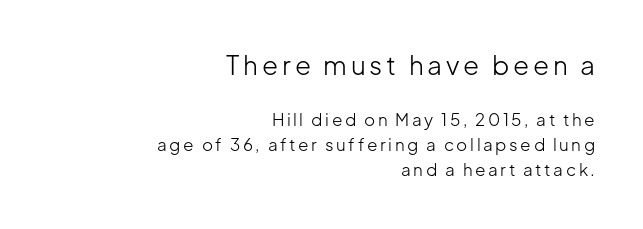
{"italic": "no", "bold": "no", "underline": "no", "align": "right", "line_spacing": "normal", "line_spacing_ratio": 1.49, "larger_block": "first", "size_ratio": 1.53, "glyph_px": 26}
